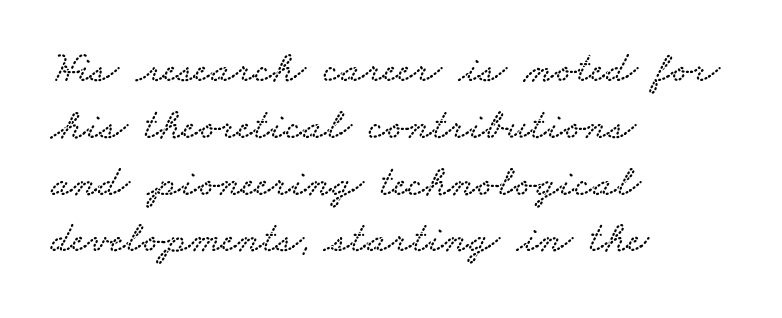
Q: Is the typeface a serif or a sans-serif typeface? A: Serif.
Q: Is the text underlined? A: No.
Q: How is the paragraph aligned? A: Left-aligned.
Q: Is the spacing between letters normal or unusually wide? A: Normal.
Q: Is the spacing between lines tight, normal or loose? A: Normal.
Q: Width (condensed, normal, or wide)? A: Wide.
Q: Stroke contrast? A: Low.
Q: x-height? A: Small.
Q: Monospaced? A: No.
